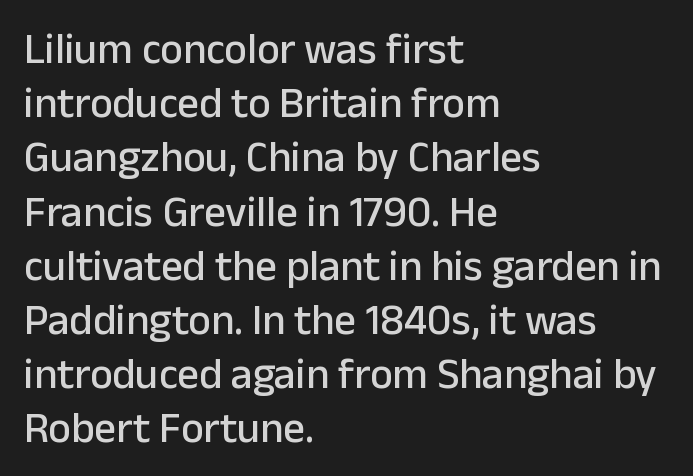
If you drew a ruler down the left edge, every line would touch it. The strip under each line holds only bare page. Think of a printed novel: that variable character pitch is what you see here. Characters remain perfectly vertical along every line.
